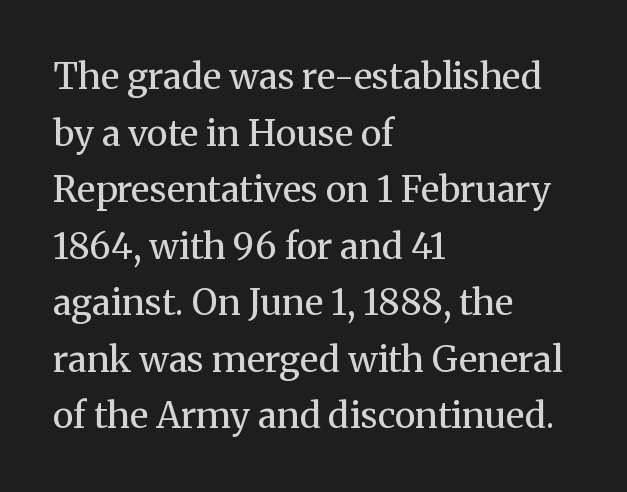
Nobody touched the tracking dial on this one. A typesetter would call this leading conventional body-copy spacing. Character widths vary here, with narrow letters taking less room than wide ones. Typeset ragged right — the left edge is the straight one. To sum up the face: it has serifs. A clean baseline with only descenders dipping below it.
